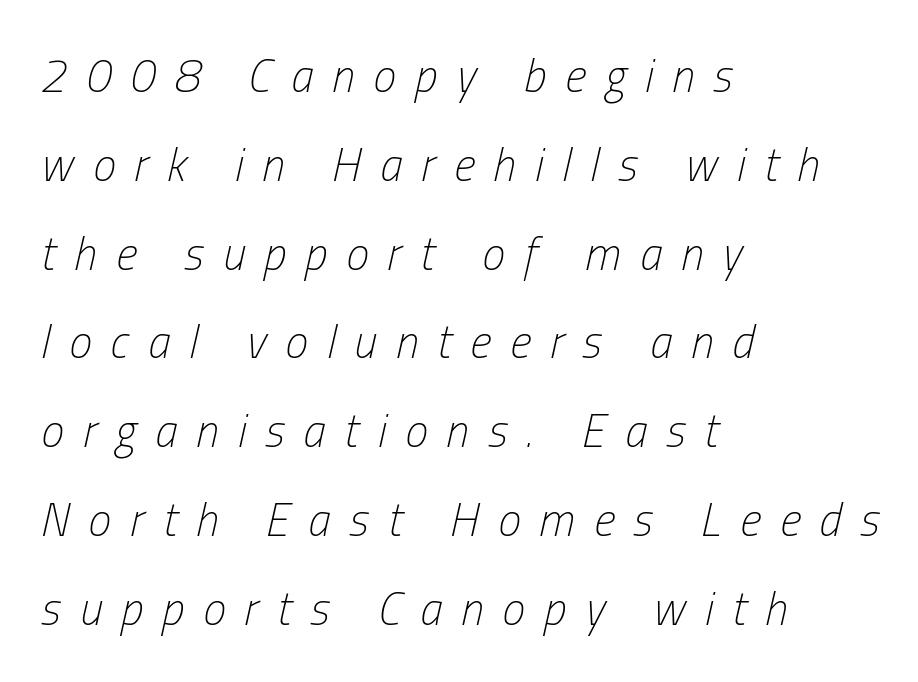
Q: Is the text bold? A: No.
Q: Is the text italic (slanted)? A: Yes, it leans right by about 13 degrees.
Q: Is the text underlined? A: No.
Q: How is the paragraph aligned? A: Left-aligned.
Q: Is the spacing between letters normal or unusually wide? A: Unusually wide.
Q: Is the spacing between lines tight, normal or loose? A: Loose.
Q: Width (condensed, normal, or wide)? A: Condensed.
Q: Stroke contrast? A: Low.
Q: x-height? A: Medium.
Q: Monospaced? A: No.
